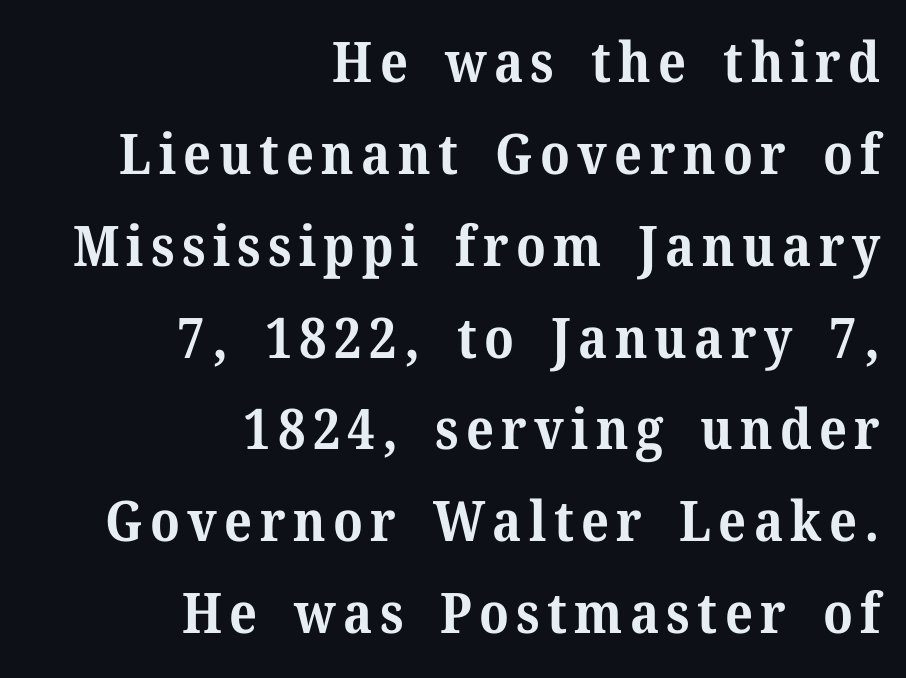
Q: Is the text bold? A: Yes.
Q: Is the text italic (slanted)? A: No, it is upright.
Q: Is the typeface a serif or a sans-serif typeface? A: Serif.
Q: Is the text underlined? A: No.
Q: How is the paragraph aligned? A: Right-aligned.
Q: Is the spacing between lines tight, normal or loose? A: Normal.
Q: Width (condensed, normal, or wide)? A: Normal.
Q: Stroke contrast? A: Medium.
Q: x-height? A: Medium.
Q: Monospaced? A: No.
